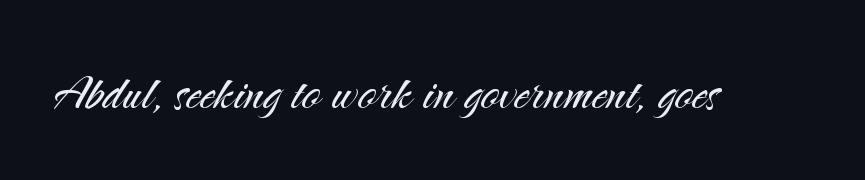
Q: Is the text bold? A: No.
Q: Is the text italic (slanted)? A: Yes.
Q: Is the typeface a serif or a sans-serif typeface? A: Sans-serif.
Q: Is the text underlined? A: No.
Q: Is the spacing between letters normal or unusually wide? A: Normal.
Q: Width (condensed, normal, or wide)? A: Normal.
Q: Stroke contrast? A: Medium.
Q: x-height? A: Small.
Q: Monospaced? A: No.
